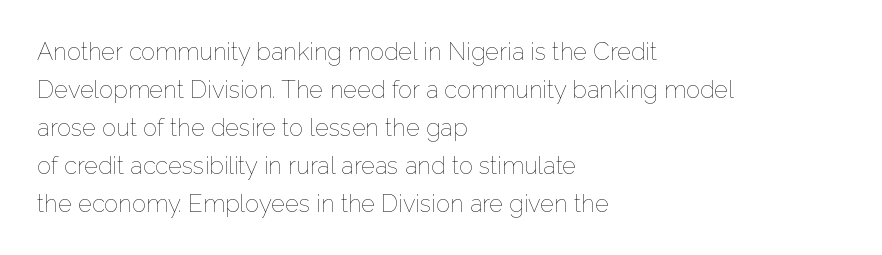
{"italic": "no", "bold": "no", "underline": "no", "align": "left", "line_spacing": "normal", "line_spacing_ratio": 1.58, "letter_spacing": "normal", "letter_spacing_em": 0.0, "glyph_px": 24}
